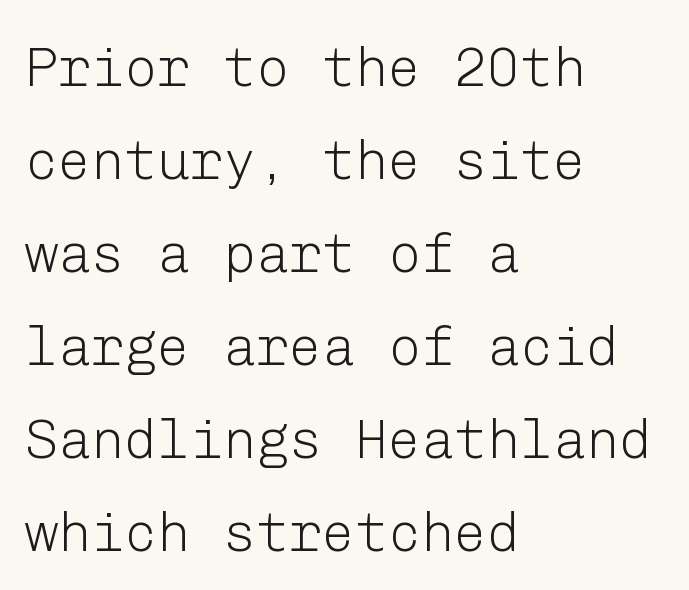
{"serif": "no", "italic": "no", "bold": "no", "weight": "light", "width": "normal", "stroke_contrast": "low", "x_height": "medium", "underline": "no", "align": "left", "line_spacing": "normal", "line_spacing_ratio": 1.69, "letter_spacing": "normal", "letter_spacing_em": 0.0, "glyph_px": 55}
